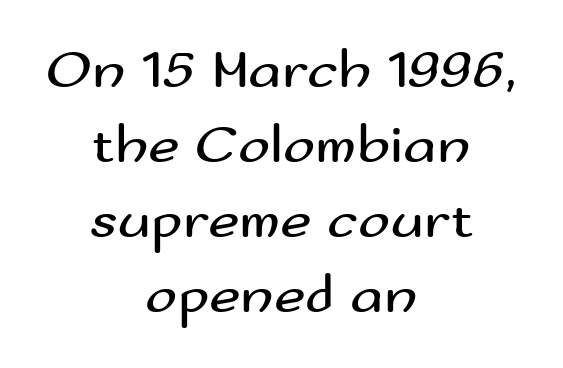
Q: Is the text bold? A: No.
Q: Is the text italic (slanted)? A: No, it is upright.
Q: Is the typeface a serif or a sans-serif typeface? A: Sans-serif.
Q: Is the text underlined? A: No.
Q: How is the paragraph aligned? A: Centered.
Q: Is the spacing between letters normal or unusually wide? A: Normal.
Q: Is the spacing between lines tight, normal or loose? A: Normal.
Q: Width (condensed, normal, or wide)? A: Wide.
Q: Stroke contrast? A: Medium.
Q: x-height? A: Small.
Q: Monospaced? A: No.
